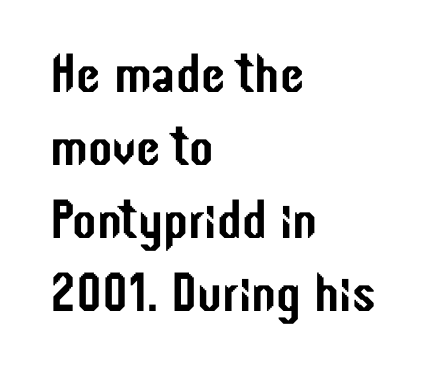
The image shows 55 px condensed sans-serif type, upright; set left-aligned, normal line spacing (1.33x), normal letter spacing, not underlined; low stroke contrast and a medium x-height.
